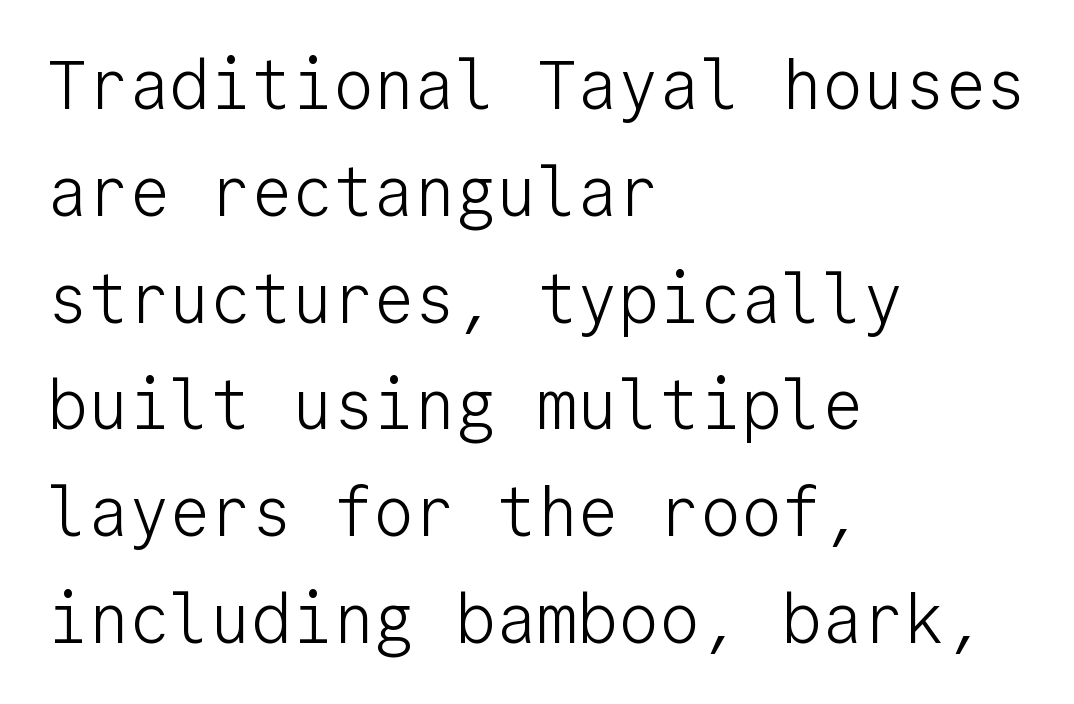
The ragged edge is on the right, which tells us the setting is flush left. Is the type heavy? It reads as light-to-regular instead. The glyphs in this specimen are sans serif. You could count columns in this text — the font is strictly monospaced.
